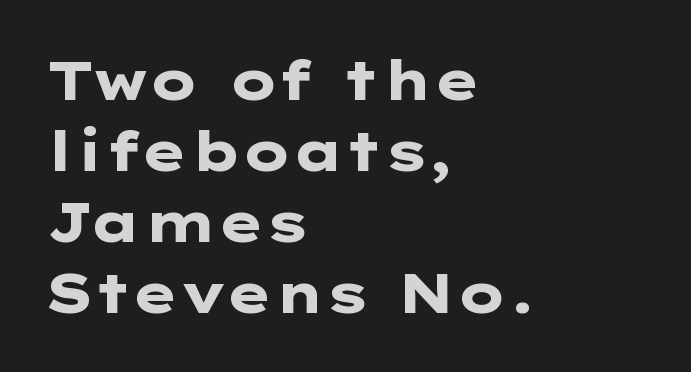
The image shows 55 px heavy, wide sans-serif type, upright; set left-aligned, normal line spacing (1.29x), normal letter spacing, not underlined; low stroke contrast and a medium x-height.
